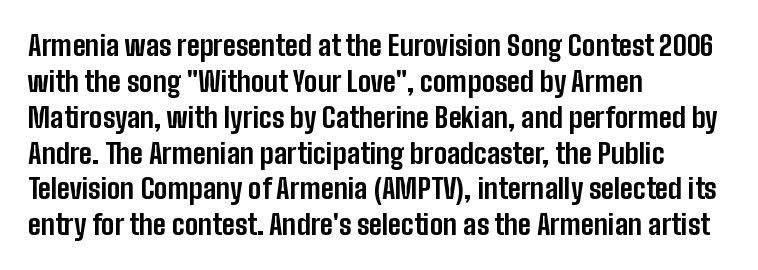
No extra tracking has been applied to these lines. If you drew a line through each stem, it would be perfectly vertical. The typeface chosen for these lines omits serifs. Quick note: interline space is typical. Where is the straight margin? On the left. Emphasis by weight is at full strength: bold.
